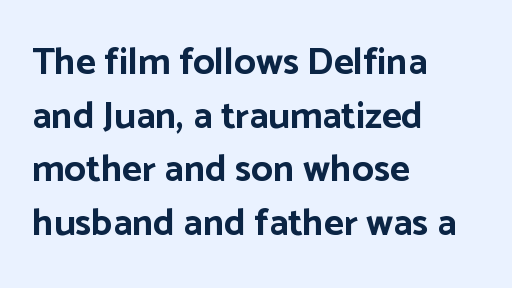
The image shows 38 px bold sans-serif type, upright; set left-aligned, normal line spacing (1.41x), normal letter spacing, not underlined; low stroke contrast and a medium x-height.
